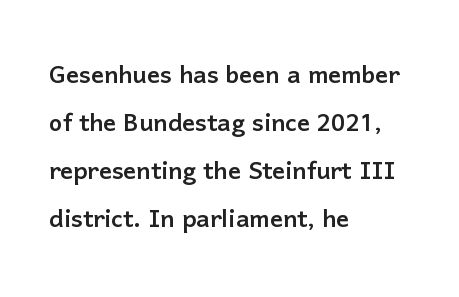
Notice how the stems are strictly vertical — no italics here. If you drew a ruler down the left edge, every line would touch it. You can tell from the bare stems that sans-serif type was used. Does extra space separate the letters? No, they use regular spacing. The leading is moderate, giving the passage an even texture. The zone under the glyphs is completely vacant.
